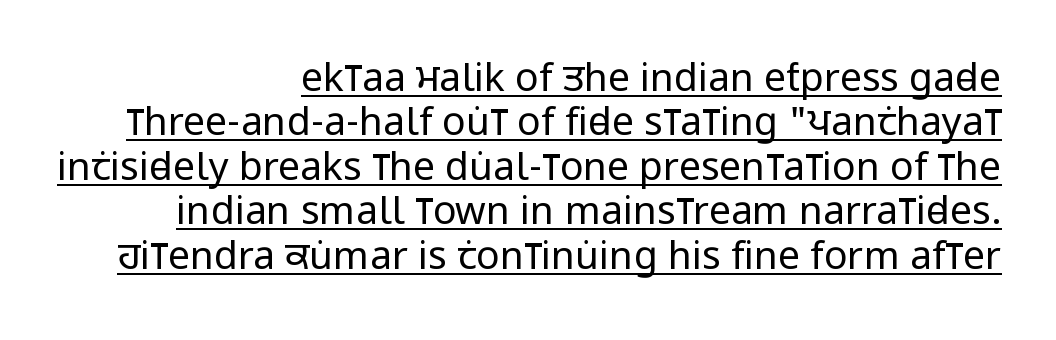
The image shows 39 px regular-weight, condensed sans-serif type, upright; set right-aligned, tight line spacing (1.14x), normal letter spacing, underlined; low stroke contrast and a large x-height.
